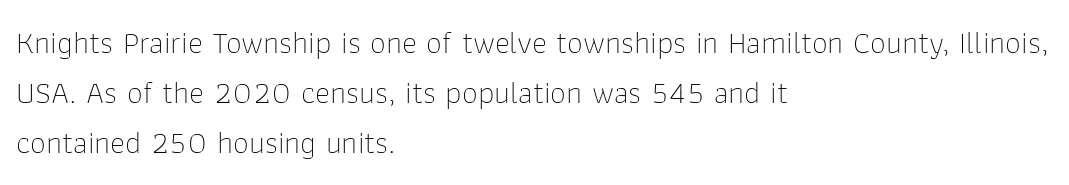
{"serif": "no", "italic": "no", "bold": "no", "weight": "thin", "width": "normal", "stroke_contrast": "low", "x_height": "medium", "monospaced": "no", "underline": "no", "align": "left", "line_spacing": "normal", "line_spacing_ratio": 1.57, "letter_spacing": "normal", "letter_spacing_em": 0.0, "glyph_px": 32}
